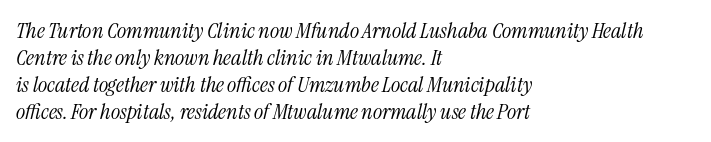
The text carries the slant typical of an italic or oblique font. The passage shown is not bold in any degree. Which margin do the lines hug? The left one — the right edge is uneven. You could call the tracking neutral — neither tight nor loose.
